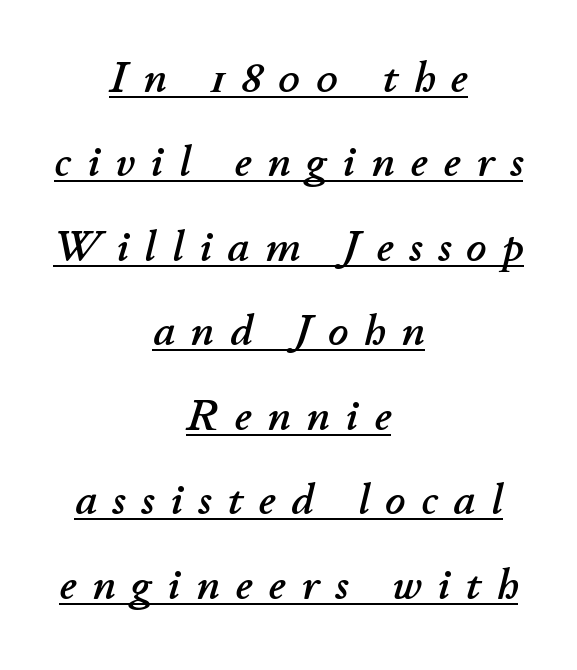
Q: Is the text italic (slanted)? A: Yes, it leans right by about 11 degrees.
Q: Is the text underlined? A: Yes.
Q: How is the paragraph aligned? A: Centered.
Q: Is the spacing between letters normal or unusually wide? A: Unusually wide.
Q: Is the spacing between lines tight, normal or loose? A: Loose.
Q: Width (condensed, normal, or wide)? A: Normal.
Q: Stroke contrast? A: Low.
Q: x-height? A: Small.
Q: Monospaced? A: No.
